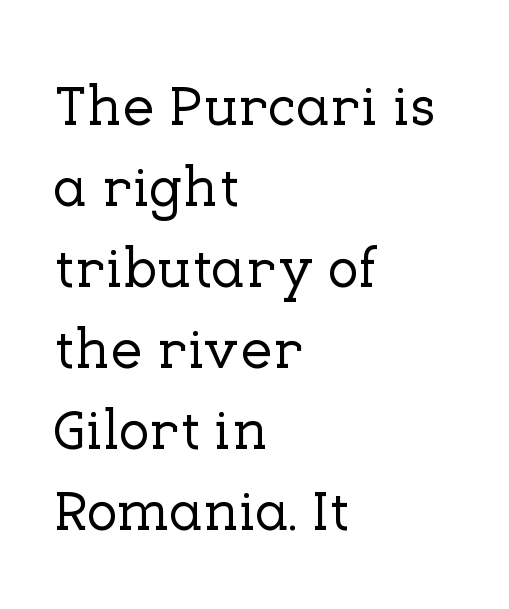
{"serif": "yes", "italic": "no", "width": "normal", "stroke_contrast": "low", "x_height": "medium", "monospaced": "no", "underline": "no", "align": "left", "line_spacing": "normal", "line_spacing_ratio": 1.42, "letter_spacing": "normal", "letter_spacing_em": 0.0, "glyph_px": 57}
